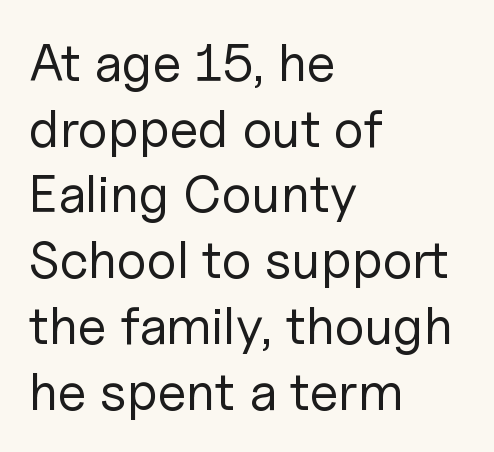
{"serif": "no", "italic": "no", "bold": "no", "weight": "regular", "width": "normal", "stroke_contrast": "low", "x_height": "medium", "monospaced": "no", "underline": "no", "align": "left", "line_spacing_ratio": 1.24, "letter_spacing": "normal", "letter_spacing_em": 0.0, "glyph_px": 53}
